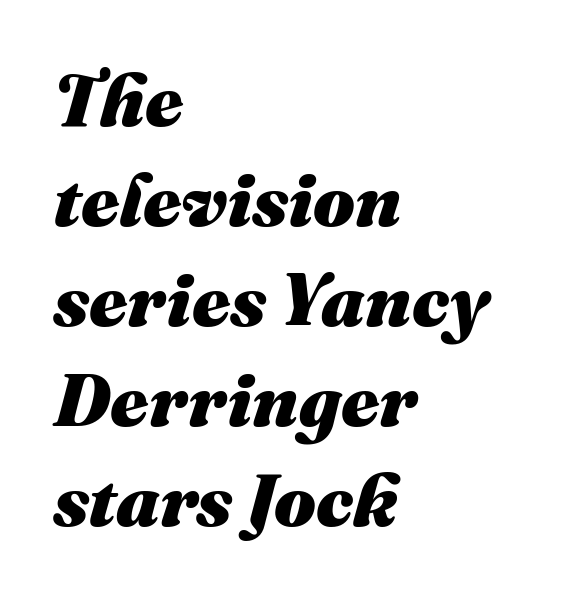
{"italic": "yes", "lean": "right", "slant_degrees": 16, "bold": "yes", "weight": "heavy", "width": "normal", "stroke_contrast": "medium", "x_height": "medium", "monospaced": "no", "underline": "no", "align": "left", "line_spacing": "normal", "line_spacing_ratio": 1.35, "letter_spacing": "normal", "letter_spacing_em": 0.0, "glyph_px": 74}
